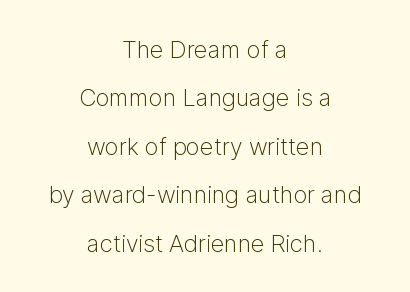
Q: Is the text bold? A: No.
Q: Is the text italic (slanted)? A: No, it is upright.
Q: Is the text underlined? A: No.
Q: How is the paragraph aligned? A: Centered.
Q: Is the spacing between letters normal or unusually wide? A: Normal.
Q: Is the spacing between lines tight, normal or loose? A: Loose.
